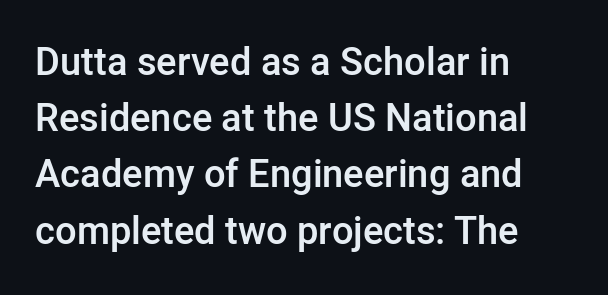
Does the leading feel generous? No, just average. Tracking here is standard; glyphs follow each other at the usual distance. Font category for this specimen: sans-serif. It's the straight-up-and-down kind of type. Do the characters align in a grid? No, the font is proportional.
